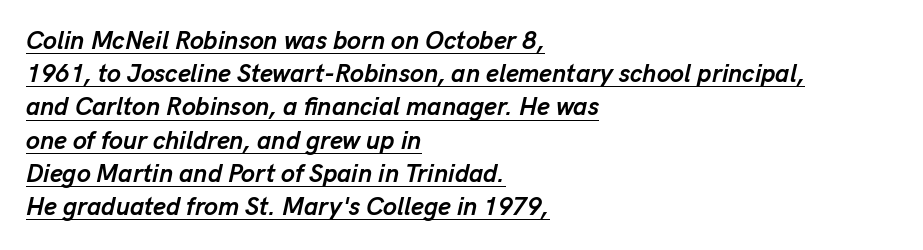
{"italic": "yes", "lean": "right", "slant_degrees": 13, "bold": "yes", "underline": "yes", "align": "left", "line_spacing": "normal", "line_spacing_ratio": 1.33, "letter_spacing": "normal", "letter_spacing_em": 0.0, "glyph_px": 25}
